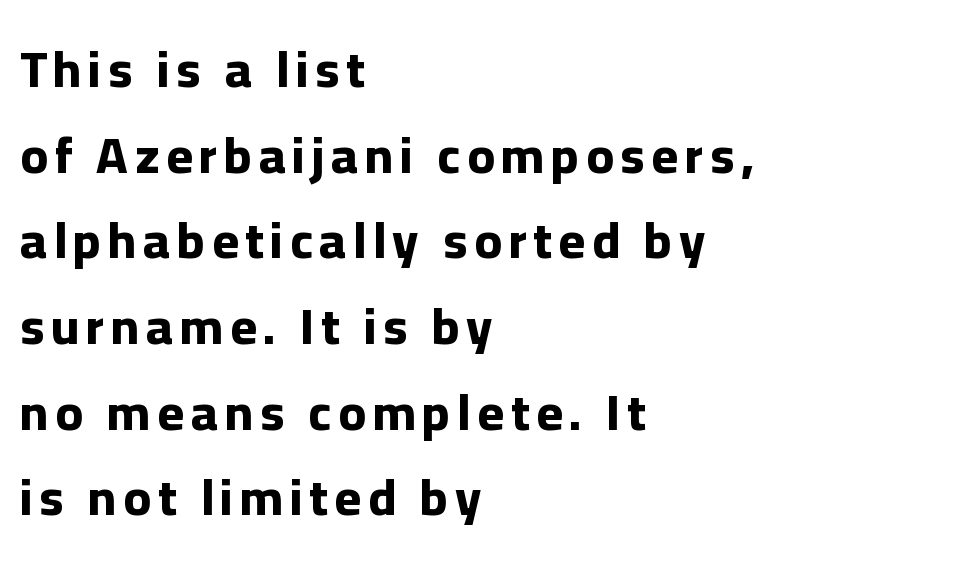
These lines are set flush left with a ragged right edge. Type style note: lacks serifs. A full-strength bold gives these letters their thick strokes. Does the leading feel generous? No, just average.
